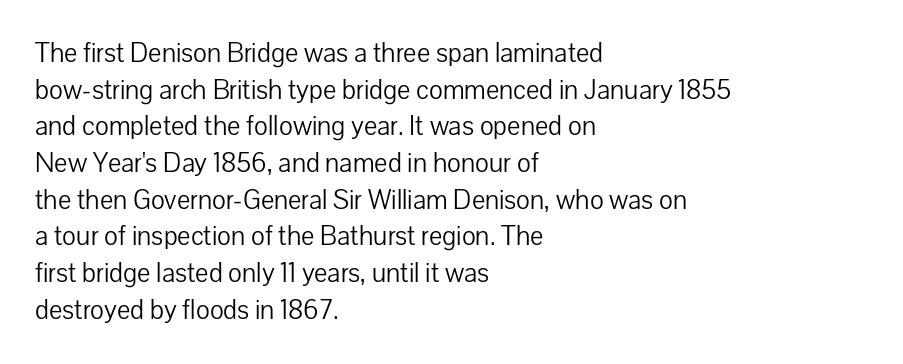
{"serif": "no", "italic": "no", "bold": "no", "weight": "light", "width": "normal", "stroke_contrast": "low", "x_height": "medium", "monospaced": "no", "underline": "no", "align": "left", "line_spacing": "normal", "line_spacing_ratio": 1.31, "letter_spacing": "normal", "letter_spacing_em": 0.0, "glyph_px": 28}
